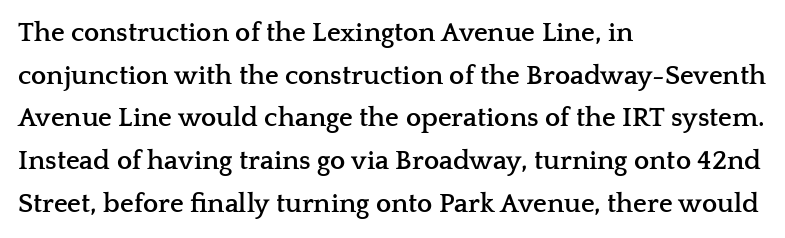
The image shows 27 px bold type, upright; set left-aligned, normal line spacing (1.58x), normal letter spacing, not underlined.
